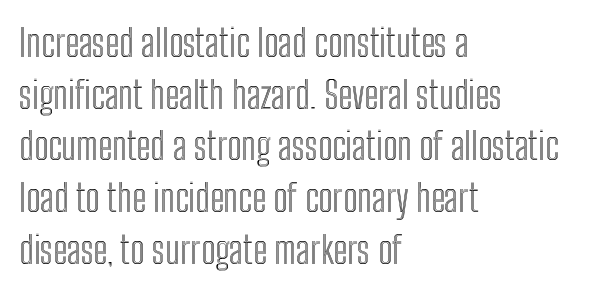
Q: Is the text italic (slanted)? A: No, it is upright.
Q: Is the text underlined? A: No.
Q: How is the paragraph aligned? A: Left-aligned.
Q: Is the spacing between letters normal or unusually wide? A: Normal.
Q: Is the spacing between lines tight, normal or loose? A: Normal.
Q: Width (condensed, normal, or wide)? A: Condensed.
Q: x-height? A: Medium.
Q: Monospaced? A: No.
